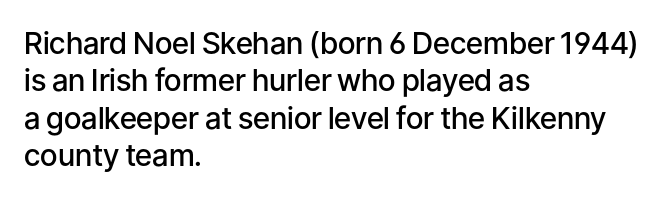
{"serif": "no", "italic": "no", "bold": "semi", "weight": "semibold", "width": "normal", "stroke_contrast": "low", "x_height": "medium", "monospaced": "no", "underline": "no", "align": "left", "line_spacing": "normal", "line_spacing_ratio": 1.25, "letter_spacing": "normal", "letter_spacing_em": 0.0, "glyph_px": 30}
